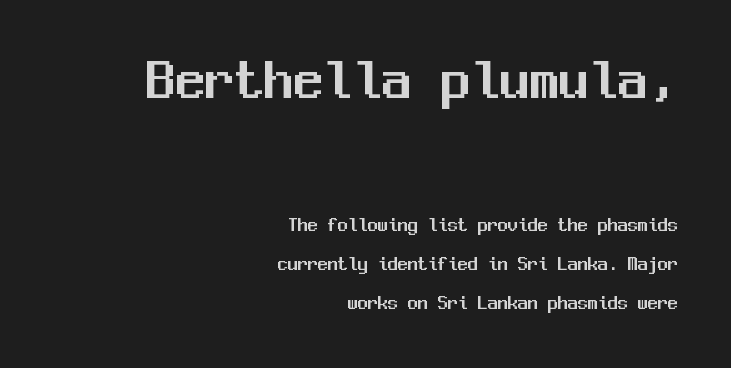
Standard letterfit; no display-style spreading of the glyphs. Rendered with straight, roman letterforms. Which chunk is bigger? The first one — the top block dwarfs the bottom. You can tell from the bare stems that sans-serif type was used. Each new line begins a long way beneath the previous one.
